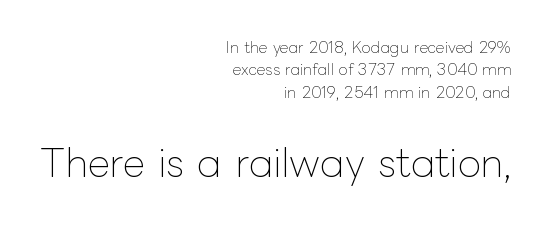
Q: Is the text bold? A: No.
Q: Is the text italic (slanted)? A: No, it is upright.
Q: Is the text underlined? A: No.
Q: How is the paragraph aligned? A: Right-aligned.
Q: Is the spacing between letters normal or unusually wide? A: Normal.
Q: Is the spacing between lines tight, normal or loose? A: Normal.
Q: Which block of text is set in a larger size, the first (top) or the second (bottom)? A: The second (bottom) one.
Q: Width (condensed, normal, or wide)? A: Normal.
Q: Stroke contrast? A: Low.
Q: x-height? A: Medium.
Q: Monospaced? A: No.
